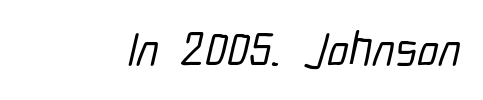
{"serif": "no", "width": "condensed", "stroke_contrast": "low", "x_height": "medium", "monospaced": "no", "underline": "no", "letter_spacing": "normal", "letter_spacing_em": 0.0, "glyph_px": 49}
